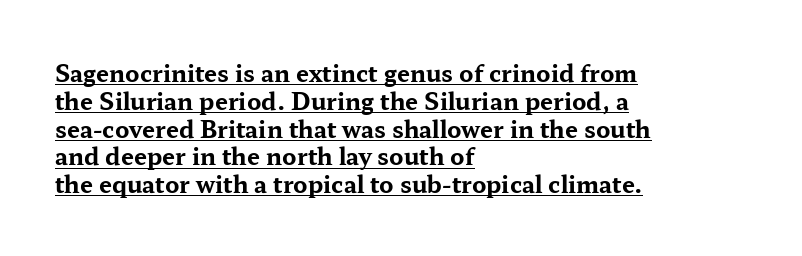
Q: Is the text bold? A: Yes.
Q: Is the text italic (slanted)? A: No, it is upright.
Q: Is the text underlined? A: Yes.
Q: How is the paragraph aligned? A: Left-aligned.
Q: Is the spacing between letters normal or unusually wide? A: Normal.
